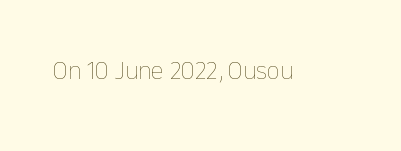
A roman cut, with each character standing at attention. Decoration check: the copy has no underline. The gaps between neighbouring characters are ordinary and unremarkable. Bold? No — there's no thickening of the strokes.
